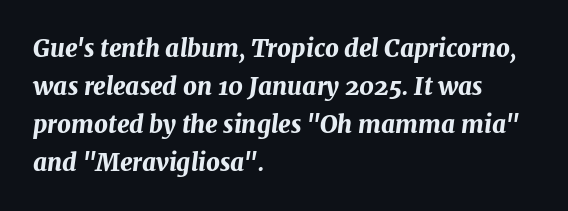
{"italic": "yes", "lean": "right", "slant_degrees": 7, "bold": "yes", "underline": "no", "align": "left", "line_spacing": "normal", "line_spacing_ratio": 1.58, "letter_spacing": "normal", "letter_spacing_em": 0.0, "glyph_px": 24}
